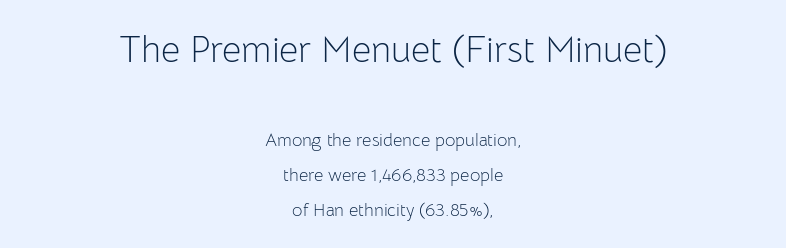
No extra tracking has been applied to these lines. Rule under the text: the space is simply empty. The vertical gap from one line to the next is large. Character size in the leading block exceeds that of the trailing block. To sum up the face: it is a sans, with no serifs.
